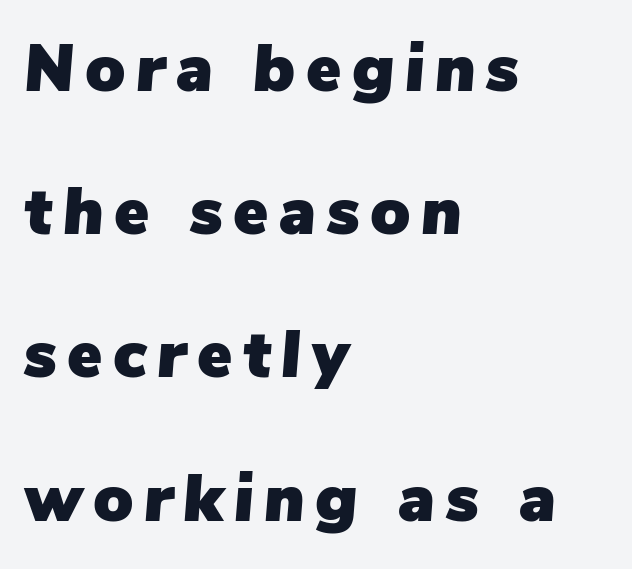
The image shows 66 px text type, italic (leaning right); set left-aligned, loose line spacing (2.17x), not underlined; low stroke contrast and a medium x-height.
